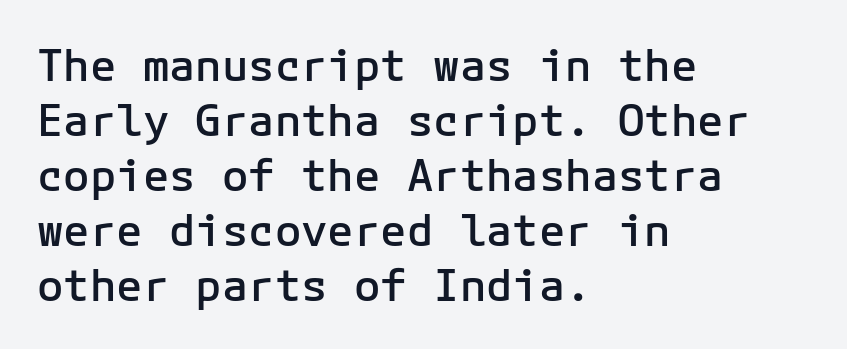
{"serif": "no", "italic": "no", "bold": "semi", "weight": "semibold", "width": "normal", "stroke_contrast": "low", "x_height": "medium", "underline": "no", "align": "left", "line_spacing": "normal", "line_spacing_ratio": 1.25, "letter_spacing": "normal", "letter_spacing_em": 0.0, "glyph_px": 44}
